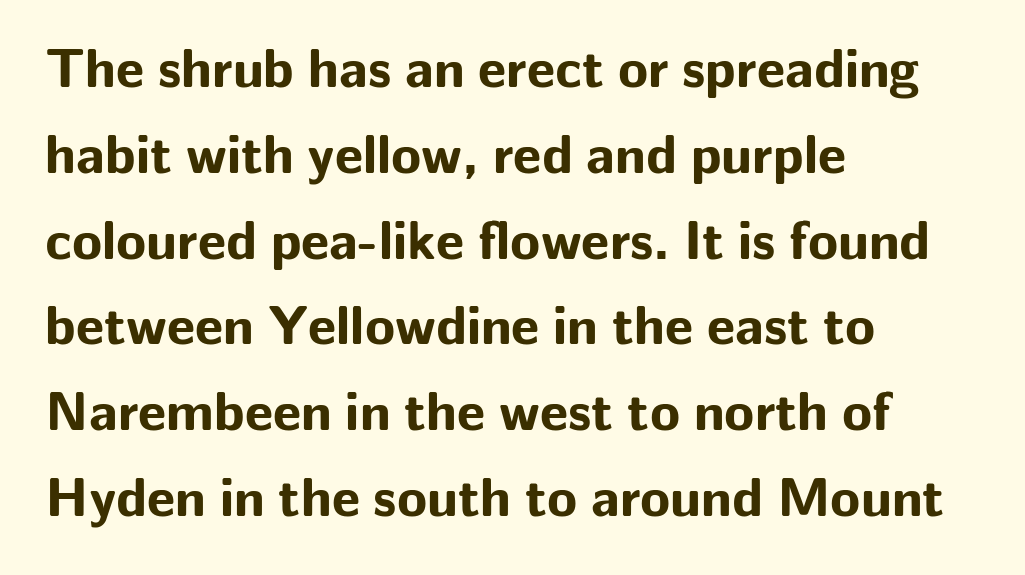
{"serif": "no", "italic": "no", "bold": "yes", "weight": "bold", "width": "normal", "stroke_contrast": "low", "x_height": "medium", "monospaced": "no", "underline": "no", "align": "left", "line_spacing": "normal", "line_spacing_ratio": 1.56, "letter_spacing": "normal", "letter_spacing_em": 0.0, "glyph_px": 55}
